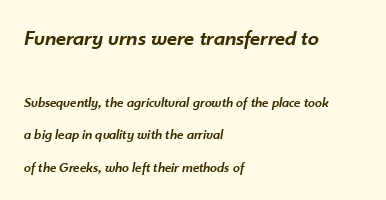
{"italic": "yes", "lean": "right", "slant_degrees": 10, "bold": "semi", "underline": "no", "align": "left", "line_spacing": "loose", "line_spacing_ratio": 2.32, "letter_spacing": "normal", "letter_spacing_em": 0.0, "larger_block": "first", "size_ratio": 1.57, "glyph_px": 22}
